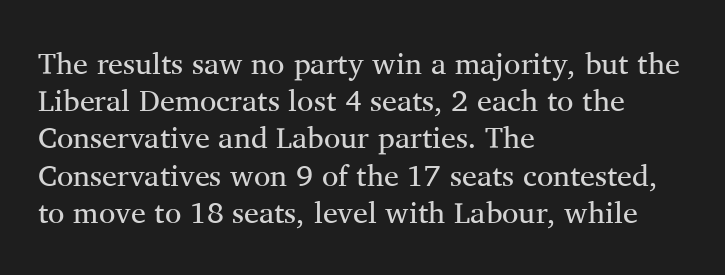
The image shows 30 px regular-weight serif type, upright; set left-aligned, line spacing 1.24x, normal letter spacing, not underlined; medium stroke contrast and a medium x-height.
